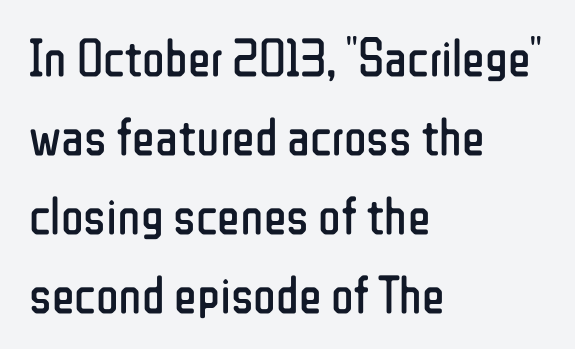
{"serif": "no", "italic": "no", "bold": "no", "weight": "regular", "width": "condensed", "stroke_contrast": "low", "x_height": "medium", "monospaced": "no", "underline": "no", "align": "left", "line_spacing": "normal", "line_spacing_ratio": 1.49, "letter_spacing": "normal", "letter_spacing_em": 0.0, "glyph_px": 53}
